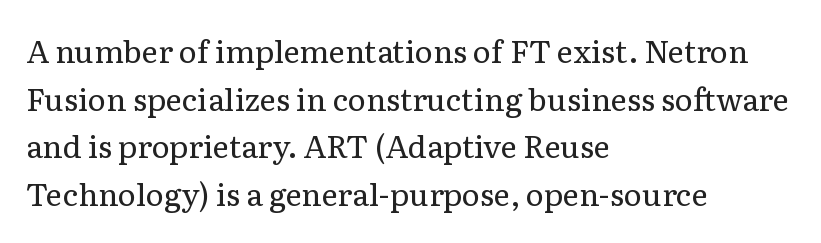
{"serif": "yes", "italic": "no", "bold": "no", "weight": "regular", "width": "normal", "stroke_contrast": "low", "x_height": "medium", "monospaced": "no", "underline": "no", "align": "left", "line_spacing": "normal", "line_spacing_ratio": 1.54, "letter_spacing": "normal", "letter_spacing_em": 0.0, "glyph_px": 31}
